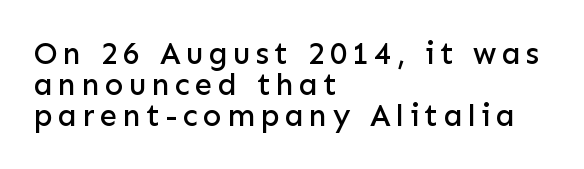
{"serif": "no", "italic": "no", "width": "normal", "stroke_contrast": "low", "x_height": "medium", "monospaced": "no", "underline": "no", "align": "left", "line_spacing": "tight", "line_spacing_ratio": 1.0, "glyph_px": 31}
